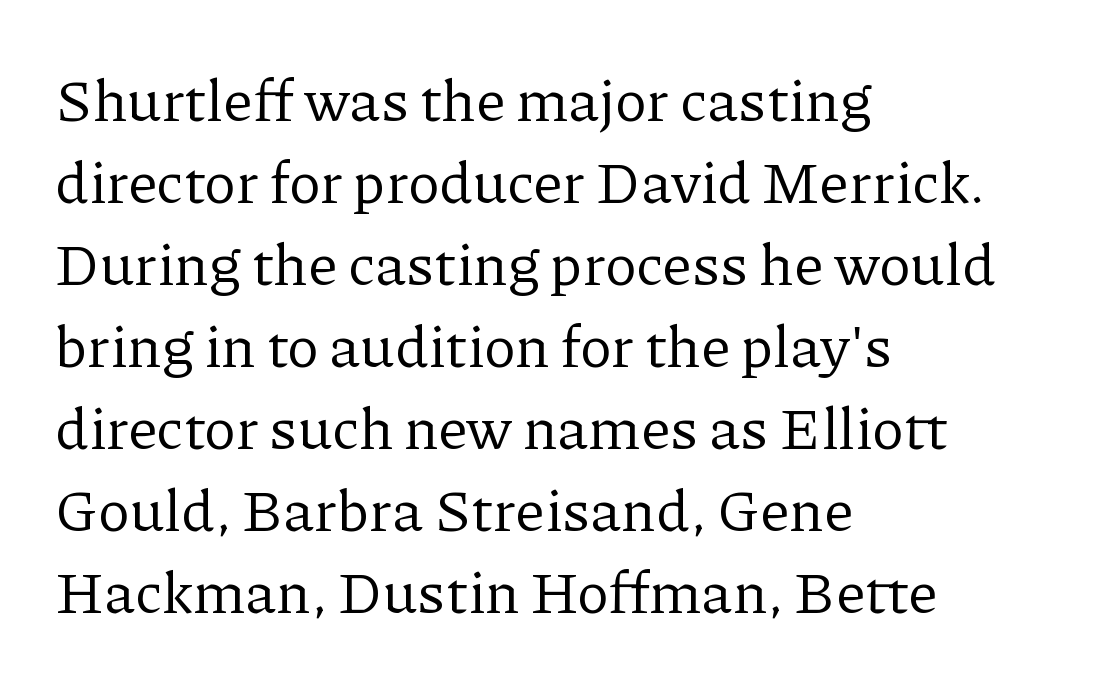
Q: Is the text bold? A: No.
Q: Is the text italic (slanted)? A: No, it is upright.
Q: Is the typeface a serif or a sans-serif typeface? A: Serif.
Q: Is the text underlined? A: No.
Q: How is the paragraph aligned? A: Left-aligned.
Q: Is the spacing between letters normal or unusually wide? A: Normal.
Q: Is the spacing between lines tight, normal or loose? A: Normal.
Q: Width (condensed, normal, or wide)? A: Normal.
Q: Stroke contrast? A: Low.
Q: x-height? A: Medium.
Q: Monospaced? A: No.
